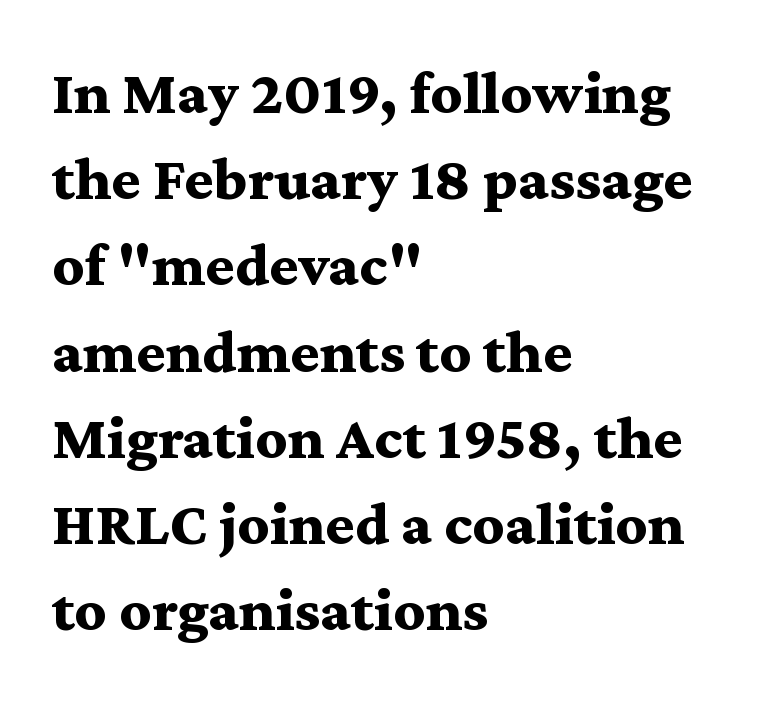
Q: Is the text bold? A: Yes.
Q: Is the text italic (slanted)? A: No, it is upright.
Q: Is the typeface a serif or a sans-serif typeface? A: Serif.
Q: Is the text underlined? A: No.
Q: How is the paragraph aligned? A: Left-aligned.
Q: Is the spacing between letters normal or unusually wide? A: Normal.
Q: Is the spacing between lines tight, normal or loose? A: Normal.
Q: Width (condensed, normal, or wide)? A: Wide.
Q: Stroke contrast? A: Medium.
Q: x-height? A: Medium.
Q: Monospaced? A: No.
